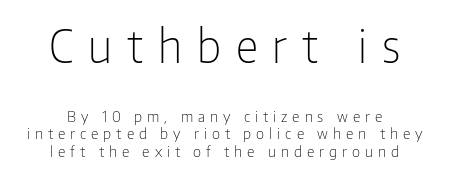
The image shows 45 px light, condensed sans-serif type, upright; set centered, line spacing 1.19x, unusually wide letter spacing (+0.33 em), not underlined; the first (top) block is 3.0x larger; low stroke contrast and a medium x-height.
